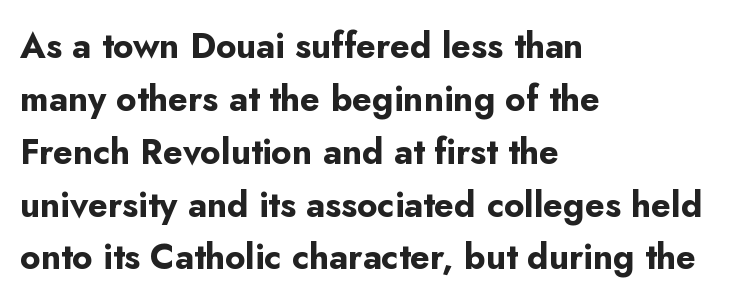
These lines keep a tight, regular rhythm from letter to letter. The passage shown is emphatically bold. The letters advance in unequal steps, a hallmark of proportional type. Bare-footed words on every line.
